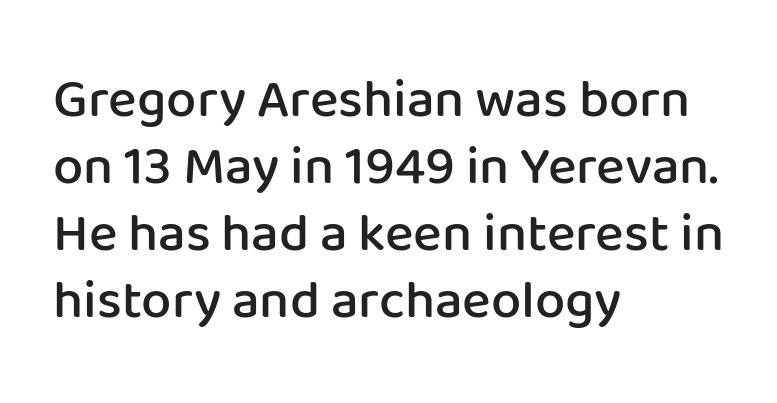
The image shows 54 px semibold sans-serif type, upright; set left-aligned, line spacing 1.24x, normal letter spacing, not underlined; low stroke contrast and a medium x-height.
